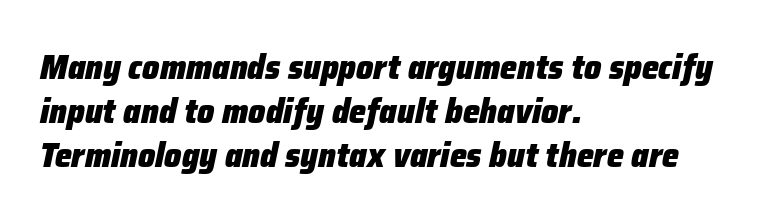
The image shows 34 px heavy type, italic (leaning right); set left-aligned, normal line spacing (1.29x), normal letter spacing, not underlined; low stroke contrast and a medium x-height.
